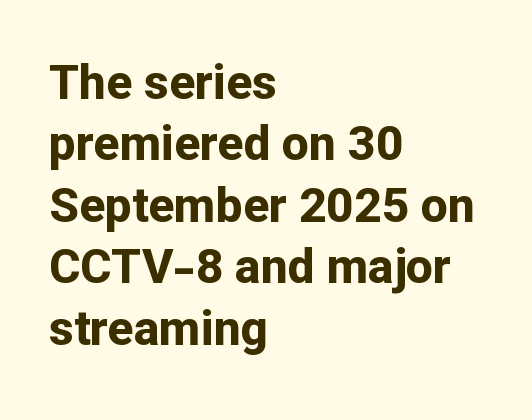
Q: Is the text bold? A: Yes.
Q: Is the text italic (slanted)? A: No, it is upright.
Q: Is the typeface a serif or a sans-serif typeface? A: Sans-serif.
Q: Is the text underlined? A: No.
Q: How is the paragraph aligned? A: Left-aligned.
Q: Is the spacing between letters normal or unusually wide? A: Normal.
Q: Is the spacing between lines tight, normal or loose? A: Normal.
Q: Width (condensed, normal, or wide)? A: Normal.
Q: Stroke contrast? A: Low.
Q: x-height? A: Medium.
Q: Monospaced? A: No.
